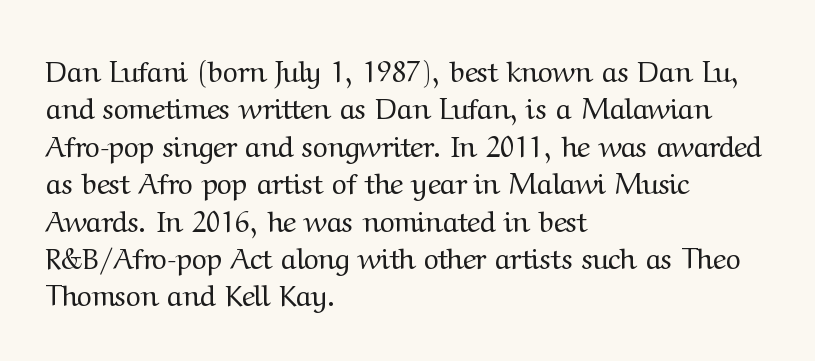
The image shows 29 px regular-weight serif type, upright; set left-aligned, normal line spacing (1.29x), normal letter spacing, not underlined; medium stroke contrast and a medium x-height.
